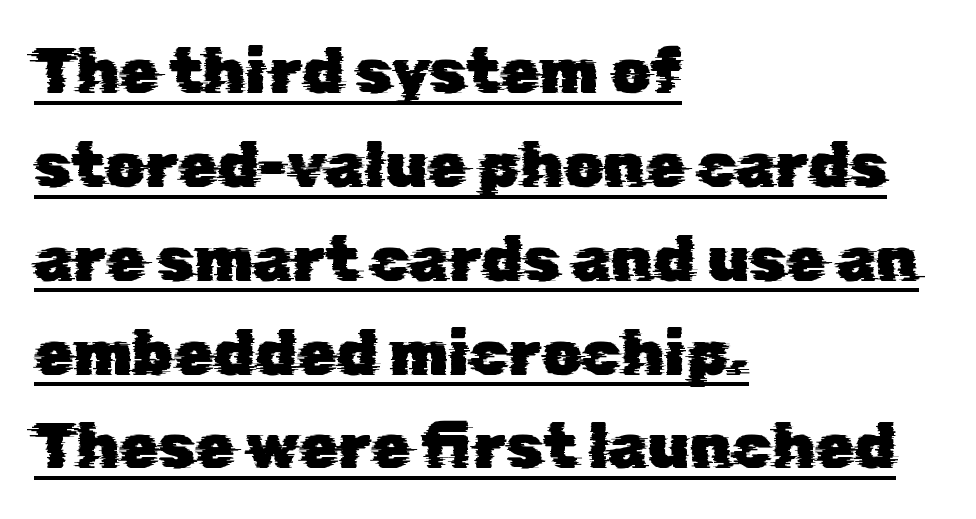
Quick note: interline space is typical. These lines are rendered in a variable-pitch font. The typesetter chose a ragged-right arrangement here. Look at the tracking — it's just the regular setting, nothing added. Typographically, this falls in the sans-serif category. The string is rendered with underlining switched on.
